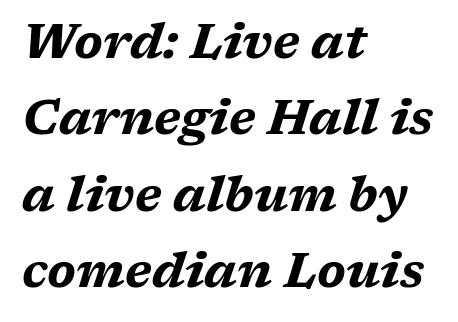
Q: Is the text bold? A: Yes.
Q: Is the text italic (slanted)? A: Yes, it leans right by about 17 degrees.
Q: Is the text underlined? A: No.
Q: How is the paragraph aligned? A: Left-aligned.
Q: Is the spacing between letters normal or unusually wide? A: Normal.
Q: Is the spacing between lines tight, normal or loose? A: Normal.
Q: Width (condensed, normal, or wide)? A: Wide.
Q: Stroke contrast? A: Medium.
Q: x-height? A: Medium.
Q: Monospaced? A: No.
